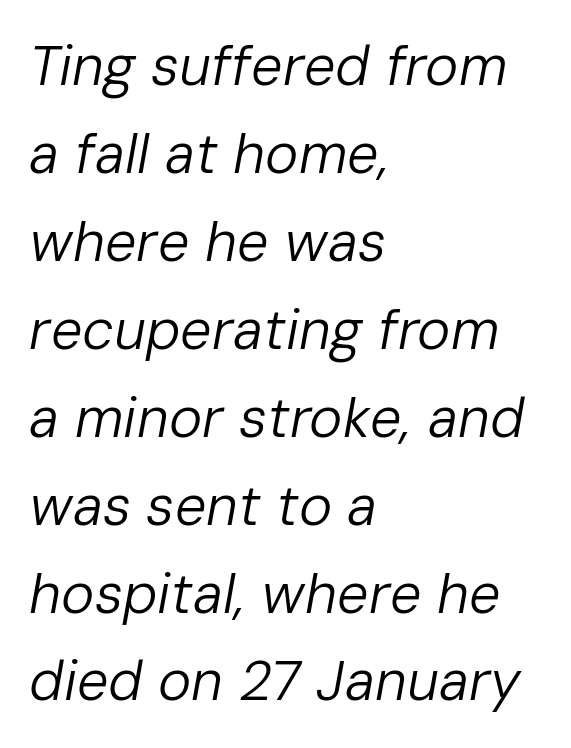
The image shows 56 px regular-weight type, italic (leaning right); set left-aligned, normal line spacing (1.57x), normal letter spacing, not underlined; low stroke contrast and a medium x-height.
